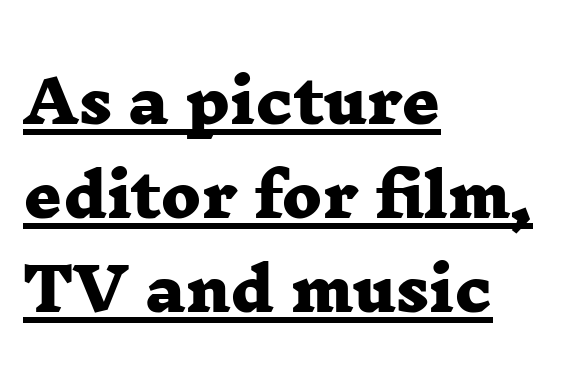
{"serif": "yes", "bold": "yes", "weight": "heavy", "width": "wide", "stroke_contrast": "low", "x_height": "medium", "monospaced": "no", "underline": "yes", "align": "left", "line_spacing": "normal", "line_spacing_ratio": 1.59, "letter_spacing": "normal", "letter_spacing_em": 0.0, "glyph_px": 59}
